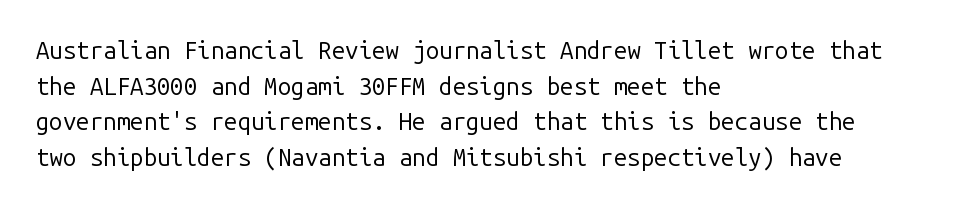
No italicization has been applied; the sample stays upright. Each line starts at the same left margin while the right side varies. Weight: regular or lighter. Compared with typical paragraphs, the rows here are spaced about the same. No extra tracking has been applied to these lines. Any mark beneath the type? The region is blank.
